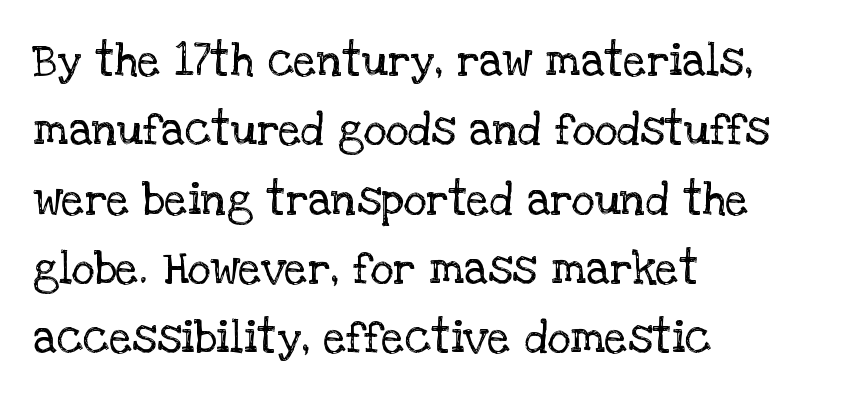
The image shows 45 px regular-weight serif type, upright; set left-aligned, normal line spacing (1.54x), normal letter spacing, not underlined; low stroke contrast and a large x-height.
